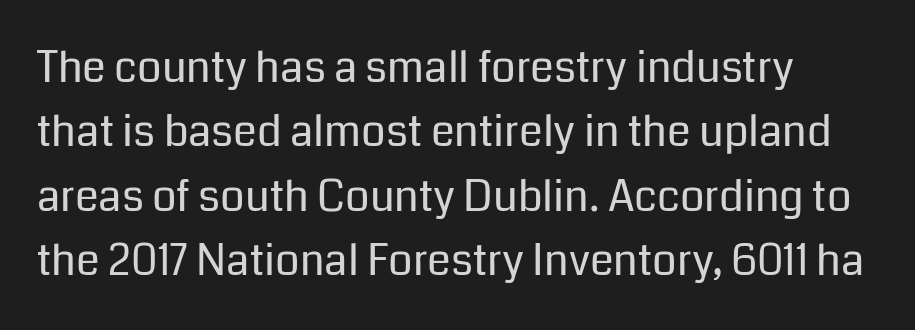
The image shows 43 px regular-weight sans-serif type, upright; set left-aligned, normal line spacing (1.5x), normal letter spacing, not underlined; low stroke contrast and a medium x-height.
